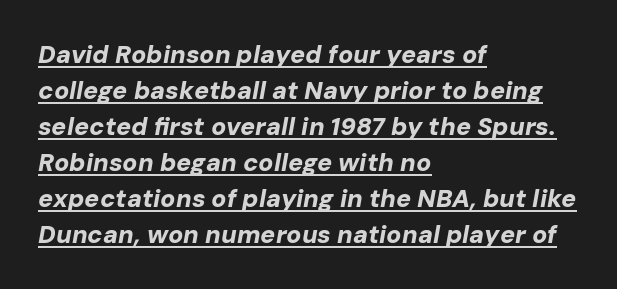
{"italic": "yes", "lean": "right", "slant_degrees": 10, "bold": "yes", "underline": "yes", "align": "left", "line_spacing": "normal", "line_spacing_ratio": 1.44, "letter_spacing": "normal", "letter_spacing_em": 0.0, "glyph_px": 25}
